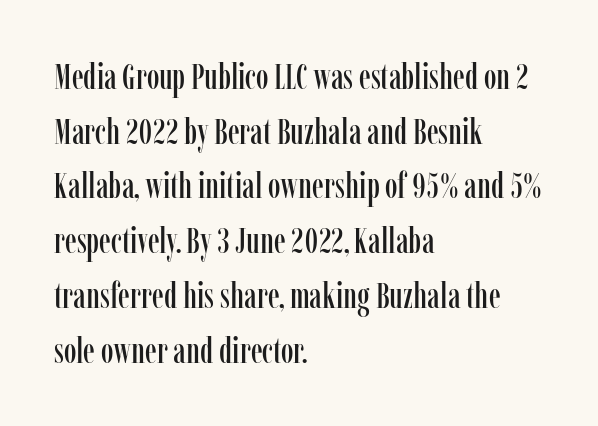
{"serif": "yes", "italic": "no", "width": "condensed", "stroke_contrast": "low", "x_height": "medium", "monospaced": "no", "underline": "no", "align": "left", "line_spacing": "normal", "line_spacing_ratio": 1.52, "letter_spacing": "normal", "letter_spacing_em": 0.0, "glyph_px": 36}
